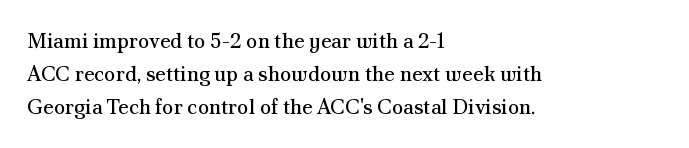
Q: Is the text bold? A: No.
Q: Is the text italic (slanted)? A: No, it is upright.
Q: Is the text underlined? A: No.
Q: How is the paragraph aligned? A: Left-aligned.
Q: Is the spacing between letters normal or unusually wide? A: Normal.
Q: Is the spacing between lines tight, normal or loose? A: Normal.
